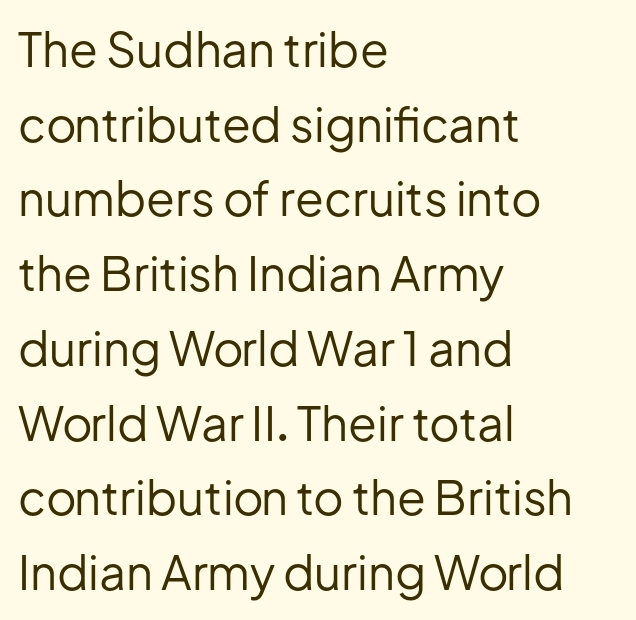
{"serif": "no", "italic": "no", "bold": "no", "weight": "regular", "width": "normal", "stroke_contrast": "low", "x_height": "medium", "monospaced": "no", "underline": "no", "align": "left", "line_spacing": "normal", "line_spacing_ratio": 1.59, "letter_spacing": "normal", "letter_spacing_em": 0.0, "glyph_px": 47}
